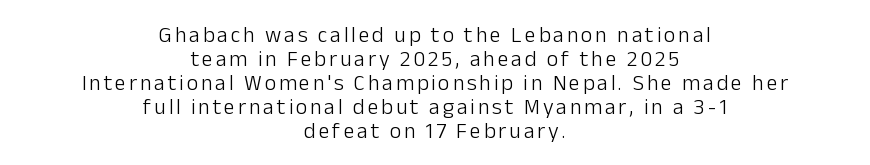
{"italic": "no", "bold": "no", "underline": "no", "align": "center", "line_spacing": "tight", "line_spacing_ratio": 1.09, "glyph_px": 22}
